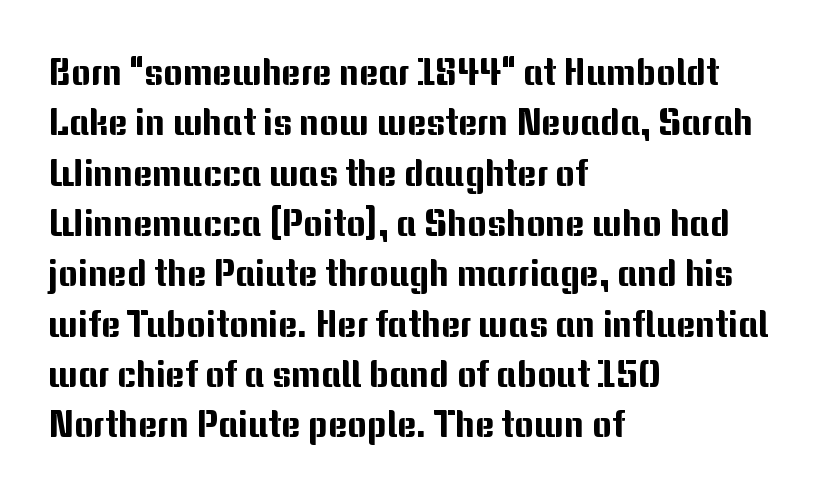
The image shows 37 px sans-serif type, upright; set left-aligned, normal line spacing (1.36x), normal letter spacing, not underlined; medium stroke contrast and a medium x-height.
